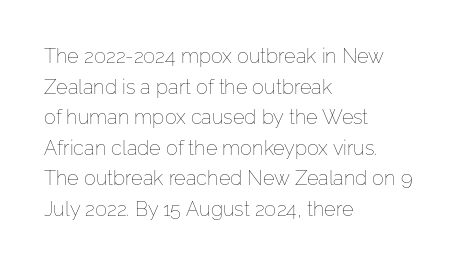
If you drew a line through each stem, it would be perfectly vertical. Students, observe: this is what conventionally led text looks like. Alignment: flush left. Decoration check: the copy has no underline.
